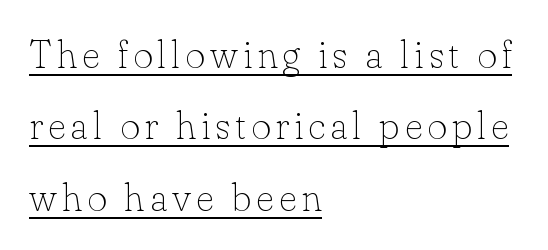
Q: Is the text bold? A: No.
Q: Is the text italic (slanted)? A: No, it is upright.
Q: Is the typeface a serif or a sans-serif typeface? A: Serif.
Q: Is the text underlined? A: Yes.
Q: How is the paragraph aligned? A: Left-aligned.
Q: Width (condensed, normal, or wide)? A: Normal.
Q: Stroke contrast? A: Low.
Q: x-height? A: Small.
Q: Monospaced? A: No.
